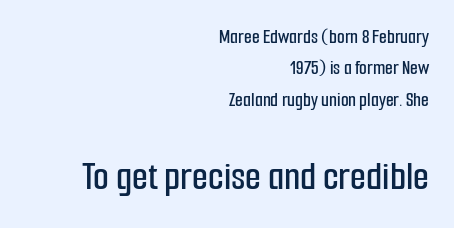
The image shows 41 px condensed sans-serif type, upright; set right-aligned, normal line spacing (1.57x), normal letter spacing, not underlined; the second (bottom) block is 2.05x larger; low stroke contrast and a medium x-height.
